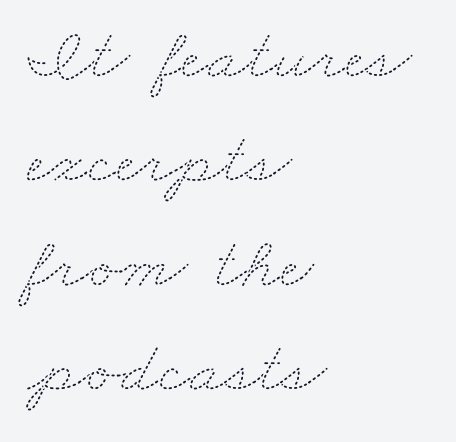
{"bold": "no", "weight": "thin", "width": "wide", "stroke_contrast": "medium", "x_height": "small", "monospaced": "no", "underline": "no", "align": "left", "line_spacing": "normal", "line_spacing_ratio": 1.43, "letter_spacing": "normal", "letter_spacing_em": 0.0, "glyph_px": 73}
